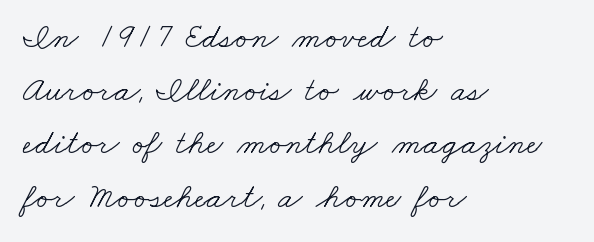
Q: Is the text bold? A: No.
Q: Is the typeface a serif or a sans-serif typeface? A: Serif.
Q: Is the text underlined? A: No.
Q: How is the paragraph aligned? A: Left-aligned.
Q: Is the spacing between letters normal or unusually wide? A: Normal.
Q: Is the spacing between lines tight, normal or loose? A: Normal.
Q: Width (condensed, normal, or wide)? A: Wide.
Q: Stroke contrast? A: Low.
Q: x-height? A: Small.
Q: Monospaced? A: No.
